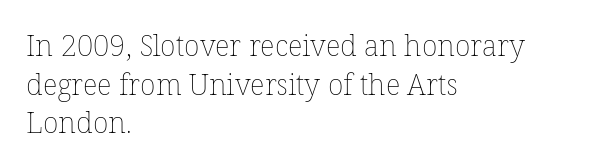
The image shows 29 px thin type, upright; set left-aligned, normal line spacing (1.33x), normal letter spacing, not underlined; low stroke contrast and a medium x-height.
